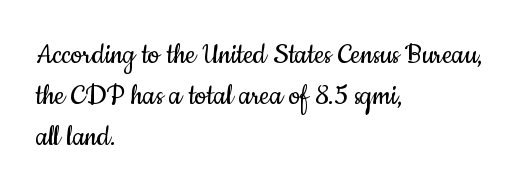
Q: Is the text bold? A: No.
Q: Is the text italic (slanted)? A: Yes.
Q: Is the typeface a serif or a sans-serif typeface? A: Sans-serif.
Q: Is the text underlined? A: No.
Q: How is the paragraph aligned? A: Left-aligned.
Q: Is the spacing between letters normal or unusually wide? A: Normal.
Q: Width (condensed, normal, or wide)? A: Condensed.
Q: Stroke contrast? A: Low.
Q: x-height? A: Small.
Q: Monospaced? A: No.
